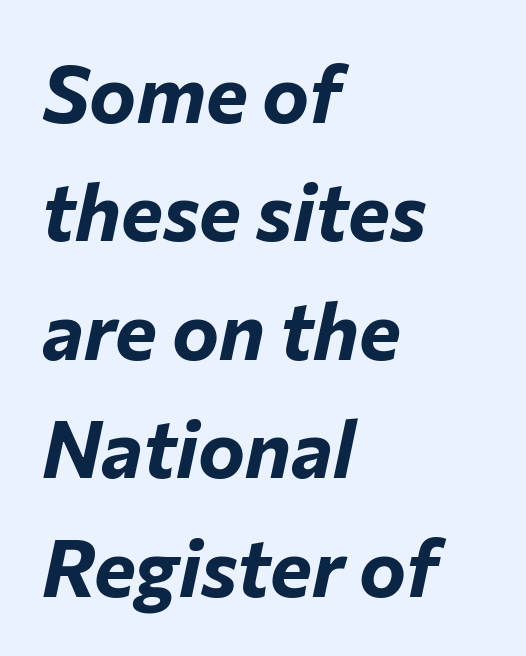
Q: Is the text bold? A: Yes.
Q: Is the text italic (slanted)? A: Yes, it leans right by about 12 degrees.
Q: Is the text underlined? A: No.
Q: How is the paragraph aligned? A: Left-aligned.
Q: Is the spacing between letters normal or unusually wide? A: Normal.
Q: Is the spacing between lines tight, normal or loose? A: Normal.
Q: Width (condensed, normal, or wide)? A: Normal.
Q: Stroke contrast? A: Low.
Q: x-height? A: Medium.
Q: Monospaced? A: No.
